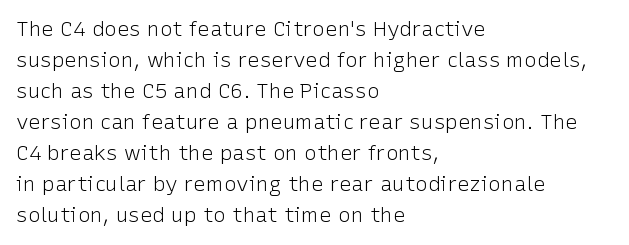
Q: Is the text bold? A: No.
Q: Is the text italic (slanted)? A: No, it is upright.
Q: Is the text underlined? A: No.
Q: How is the paragraph aligned? A: Left-aligned.
Q: Is the spacing between letters normal or unusually wide? A: Normal.
Q: Is the spacing between lines tight, normal or loose? A: Normal.
